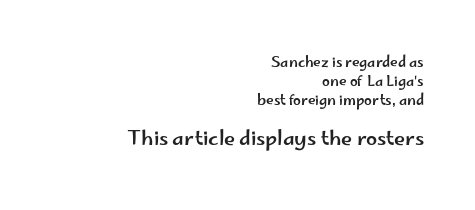
Q: Is the text italic (slanted)? A: No, it is upright.
Q: Is the text underlined? A: No.
Q: How is the paragraph aligned? A: Right-aligned.
Q: Is the spacing between letters normal or unusually wide? A: Normal.
Q: Is the spacing between lines tight, normal or loose? A: Normal.
Q: Which block of text is set in a larger size, the first (top) or the second (bottom)? A: The second (bottom) one.
